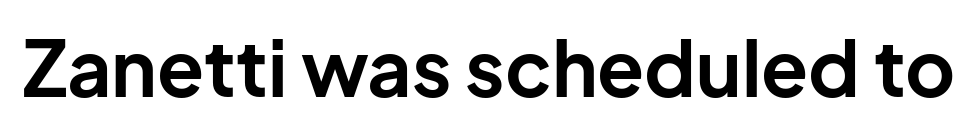
Q: Is the text bold? A: Yes.
Q: Is the text italic (slanted)? A: No, it is upright.
Q: Is the typeface a serif or a sans-serif typeface? A: Sans-serif.
Q: Is the text underlined? A: No.
Q: Is the spacing between letters normal or unusually wide? A: Normal.
Q: Width (condensed, normal, or wide)? A: Normal.
Q: Stroke contrast? A: Low.
Q: x-height? A: Medium.
Q: Monospaced? A: No.
